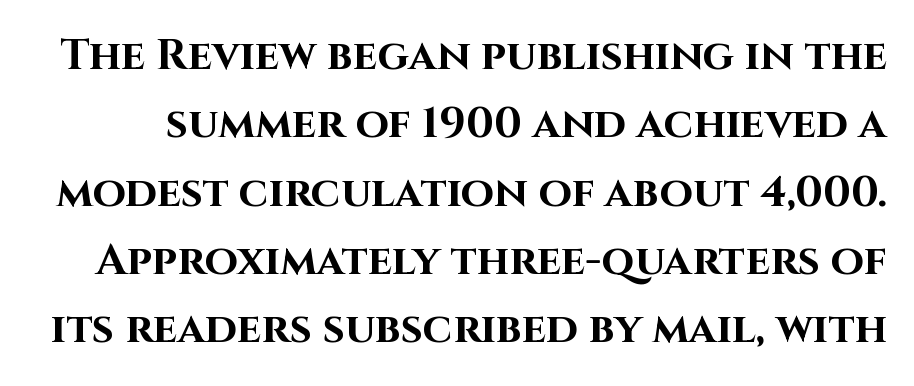
The image shows 43 px bold sans-serif type, upright; set normal line spacing (1.59x), normal letter spacing, not underlined; high stroke contrast and a large x-height.
